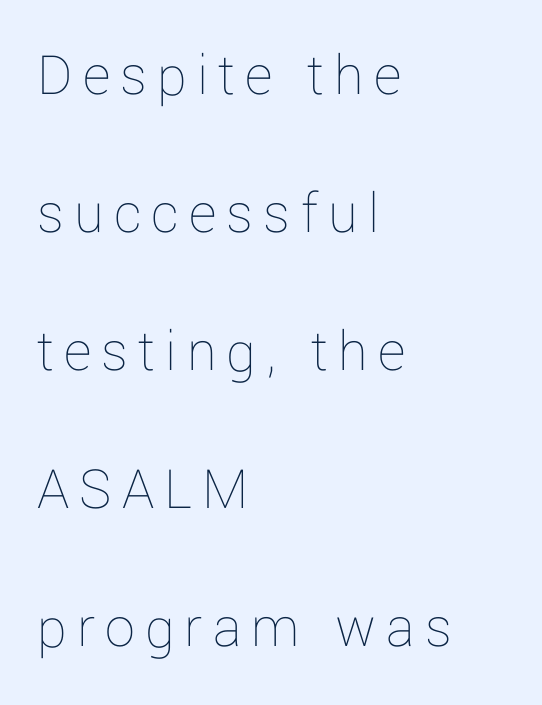
Q: Is the text bold? A: No.
Q: Is the text italic (slanted)? A: No, it is upright.
Q: Is the text underlined? A: No.
Q: How is the paragraph aligned? A: Left-aligned.
Q: Is the spacing between lines tight, normal or loose? A: Loose.
Q: Width (condensed, normal, or wide)? A: Normal.
Q: Stroke contrast? A: Low.
Q: x-height? A: Medium.
Q: Monospaced? A: No.
